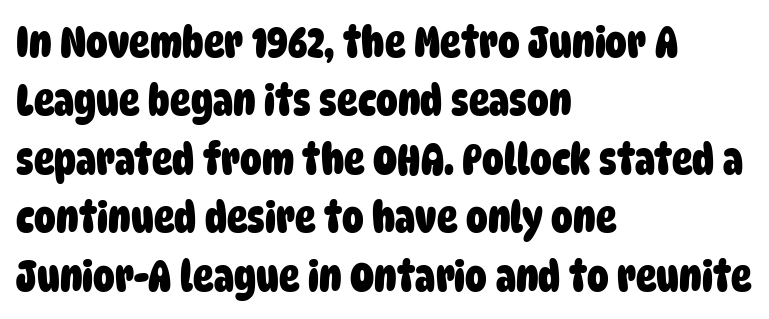
Q: Is the text bold? A: Yes.
Q: Is the typeface a serif or a sans-serif typeface? A: Sans-serif.
Q: Is the text underlined? A: No.
Q: How is the paragraph aligned? A: Left-aligned.
Q: Is the spacing between letters normal or unusually wide? A: Normal.
Q: Is the spacing between lines tight, normal or loose? A: Normal.
Q: Width (condensed, normal, or wide)? A: Condensed.
Q: Stroke contrast? A: Low.
Q: x-height? A: Large.
Q: Monospaced? A: No.
